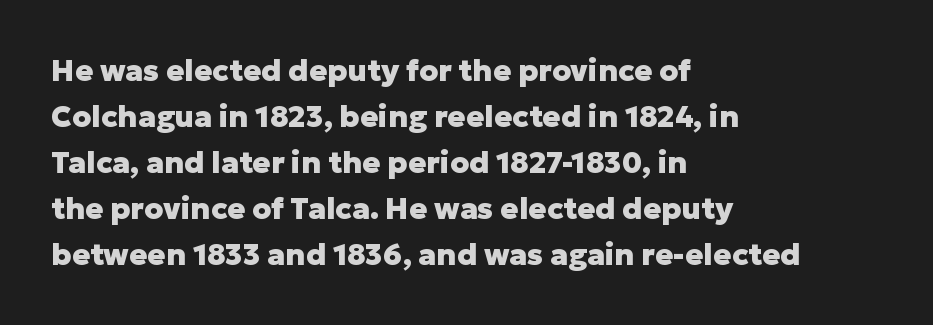
The image shows 30 px heavy sans-serif type, upright; set left-aligned, normal line spacing (1.53x), normal letter spacing, not underlined; low stroke contrast and a medium x-height.
